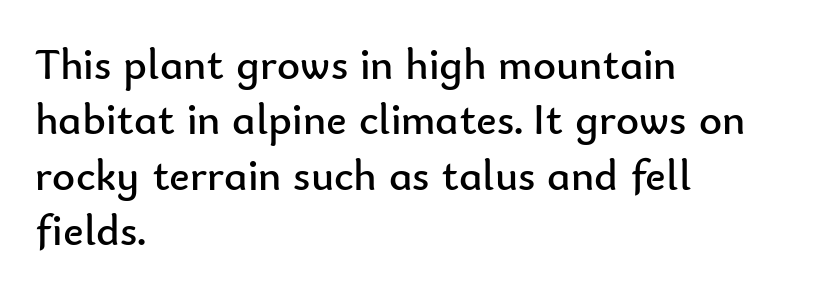
Q: Is the text bold? A: No.
Q: Is the text italic (slanted)? A: No, it is upright.
Q: Is the typeface a serif or a sans-serif typeface? A: Sans-serif.
Q: Is the text underlined? A: No.
Q: How is the paragraph aligned? A: Left-aligned.
Q: Is the spacing between letters normal or unusually wide? A: Normal.
Q: Is the spacing between lines tight, normal or loose? A: Normal.
Q: Width (condensed, normal, or wide)? A: Normal.
Q: Stroke contrast? A: Low.
Q: x-height? A: Small.
Q: Monospaced? A: No.
